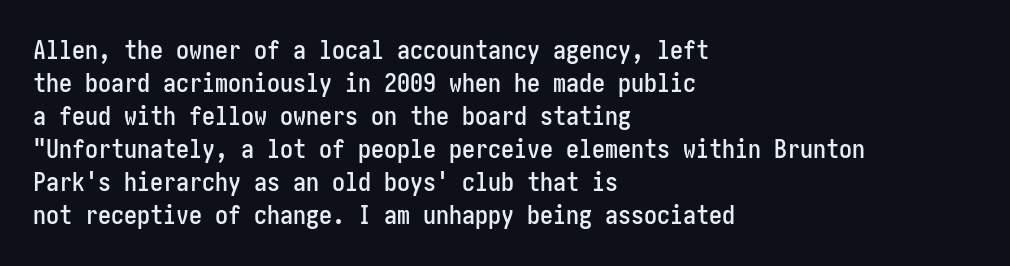
Q: Is the text italic (slanted)? A: No, it is upright.
Q: Is the text underlined? A: No.
Q: How is the paragraph aligned? A: Left-aligned.
Q: Is the spacing between letters normal or unusually wide? A: Normal.
Q: Is the spacing between lines tight, normal or loose? A: Normal.
